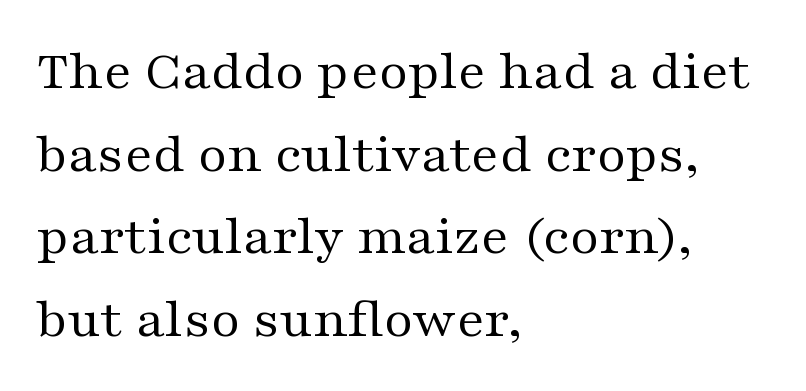
The passage shown is typed in a proportional face where columns would drift. The foot of each line stays bare and open. Think standard paragraph weight, or any step lighter than that. Letter spacing: default. The rows are spaced the way most documents space them. The passage shown is typeset with a serif family.
